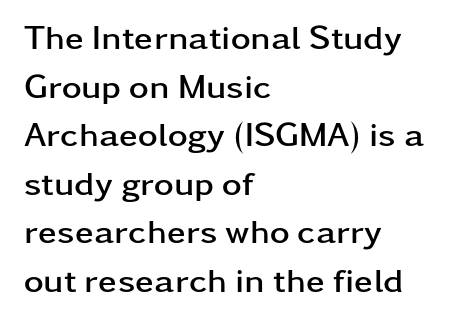
Q: Is the text bold? A: Yes.
Q: Is the text italic (slanted)? A: No, it is upright.
Q: Is the typeface a serif or a sans-serif typeface? A: Sans-serif.
Q: Is the text underlined? A: No.
Q: How is the paragraph aligned? A: Left-aligned.
Q: Is the spacing between letters normal or unusually wide? A: Normal.
Q: Is the spacing between lines tight, normal or loose? A: Normal.
Q: Width (condensed, normal, or wide)? A: Wide.
Q: Stroke contrast? A: Low.
Q: x-height? A: Medium.
Q: Monospaced? A: No.
